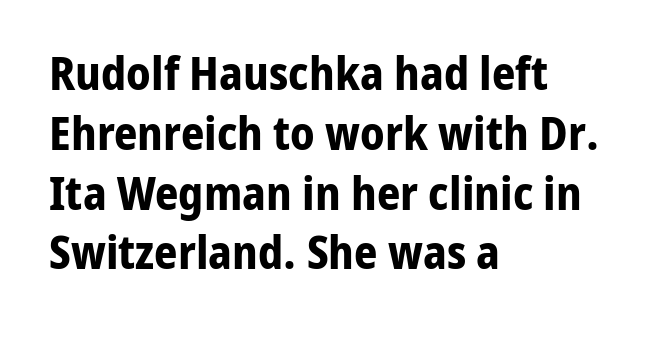
{"serif": "no", "italic": "no", "bold": "yes", "weight": "bold", "width": "normal", "stroke_contrast": "low", "x_height": "medium", "monospaced": "no", "underline": "no", "align": "left", "line_spacing": "normal", "line_spacing_ratio": 1.3, "letter_spacing": "normal", "letter_spacing_em": 0.0, "glyph_px": 46}
